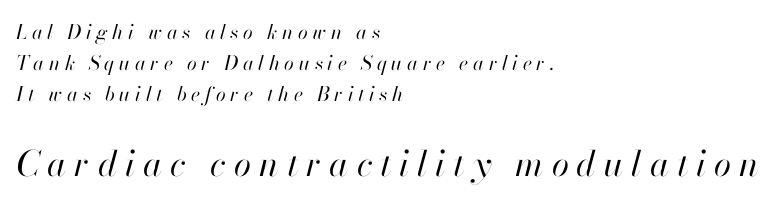
The characters are drawn with everyday or finer stroke widths. A clean baseline with only descenders dipping below it. Compared with typical body copy, the letter spacing here is much looser. The block of text has a typical density, with ordinary space between rows.
